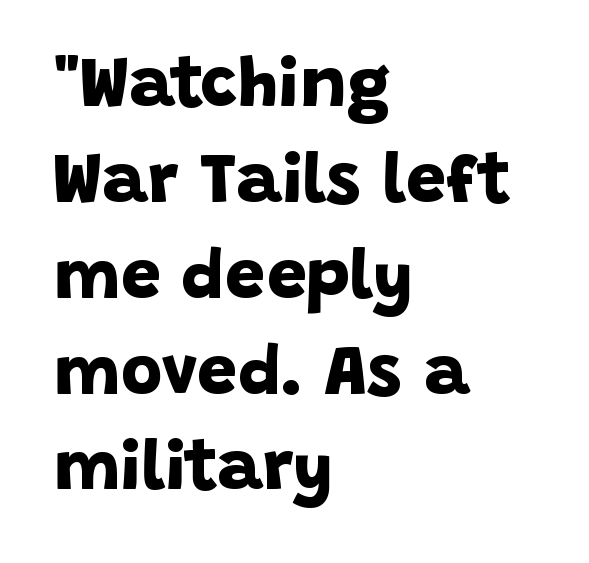
The image shows 71 px bold sans-serif type; set left-aligned, normal line spacing (1.35x), normal letter spacing, not underlined; low stroke contrast and a large x-height.
